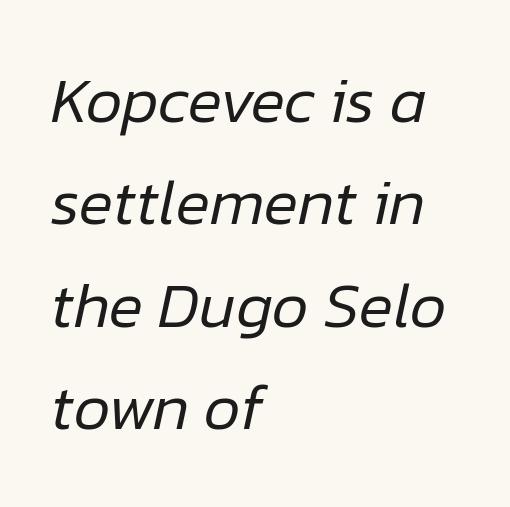
{"italic": "yes", "lean": "right", "slant_degrees": 12, "bold": "no", "weight": "regular", "width": "normal", "stroke_contrast": "low", "x_height": "medium", "monospaced": "no", "underline": "no", "align": "left", "line_spacing": "normal", "line_spacing_ratio": 1.6, "letter_spacing": "normal", "letter_spacing_em": 0.0, "glyph_px": 64}
